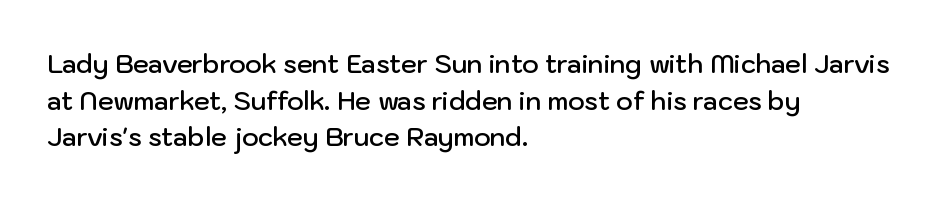
The gaps between neighbouring characters are ordinary and unremarkable. Clear beneath every line of the passage. The lettering holds an erect, upright posture throughout. Line starts are locked; line ends wander.
